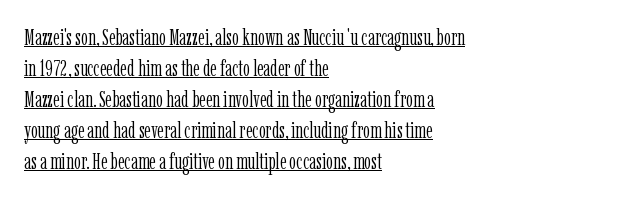
Q: Is the text bold? A: No.
Q: Is the text italic (slanted)? A: No, it is upright.
Q: Is the text underlined? A: Yes.
Q: How is the paragraph aligned? A: Left-aligned.
Q: Is the spacing between letters normal or unusually wide? A: Normal.
Q: Is the spacing between lines tight, normal or loose? A: Normal.
